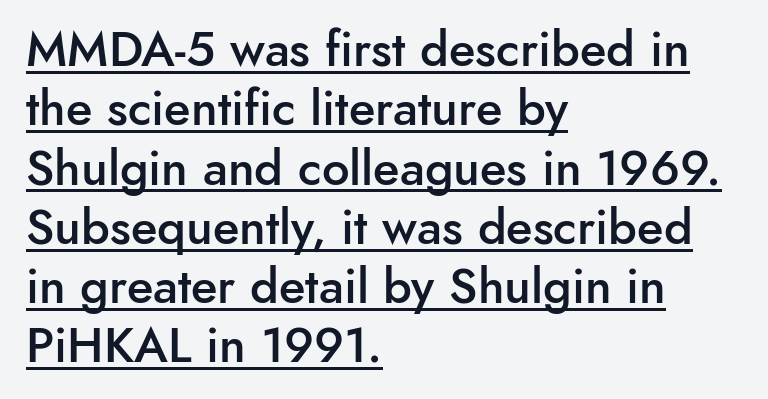
Q: Is the text bold? A: Semi-bold.
Q: Is the text italic (slanted)? A: No, it is upright.
Q: Is the typeface a serif or a sans-serif typeface? A: Sans-serif.
Q: Is the text underlined? A: Yes.
Q: How is the paragraph aligned? A: Left-aligned.
Q: Is the spacing between letters normal or unusually wide? A: Normal.
Q: Width (condensed, normal, or wide)? A: Normal.
Q: Stroke contrast? A: Low.
Q: x-height? A: Small.
Q: Monospaced? A: No.
